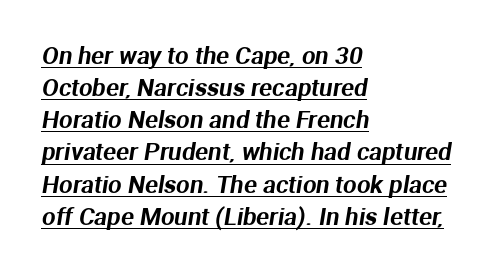
The typesetter chose a ragged-right arrangement here. Successive baselines arrive at the customary interval. The horizontal fit of the characters is conventional and even. Quick note: underline on.
